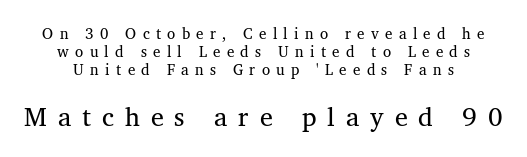
{"bold": "no", "underline": "no", "line_spacing_ratio": 1.21, "letter_spacing": "wide", "letter_spacing_em": 0.42, "larger_block": "second", "size_ratio": 1.73, "glyph_px": 26}
